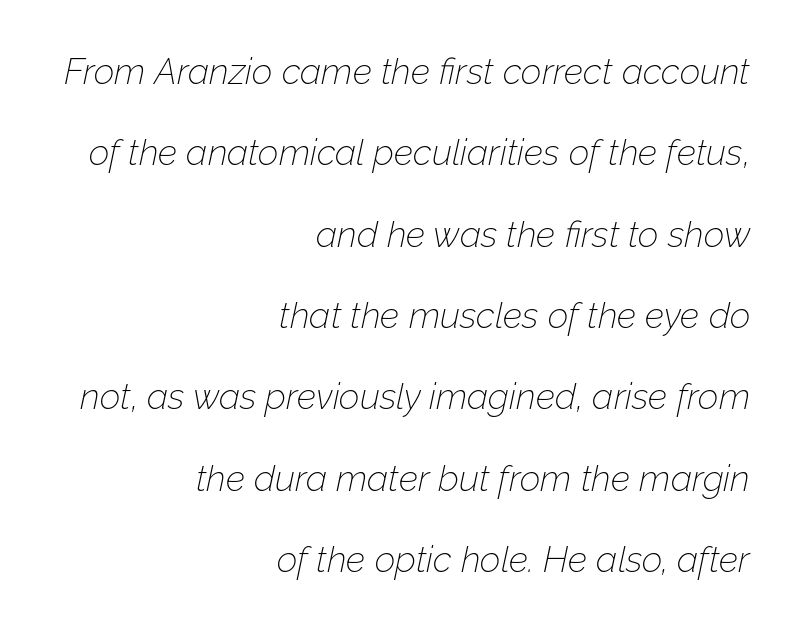
The baseline area is clear. Widely set lines give the paragraph a tall, airy silhouette. The passage shown leans; its letterforms are oblique. Every row of glyphs terminates at an identical x-position on the right. Varying glyph widths throughout — classic text-font behaviour. Honestly, the letter spacing is just normal — you wouldn't notice it.
